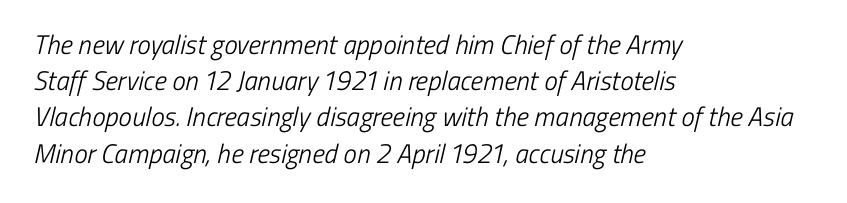
The image shows 27 px text type; set left-aligned, normal line spacing (1.34x), normal letter spacing, not underlined.
